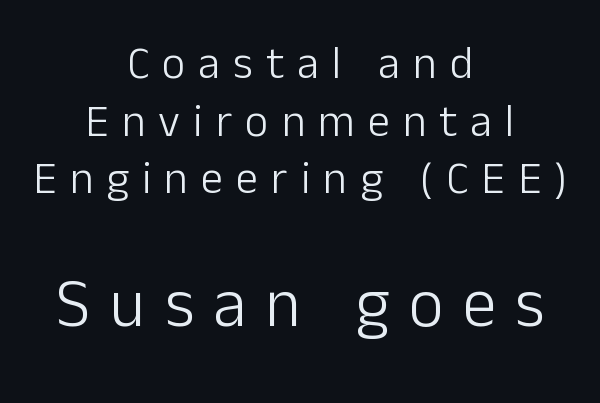
The image shows 67 px light sans-serif type, upright; set centered, normal line spacing (1.28x), unusually wide letter spacing (+0.29 em), not underlined; the second (bottom) block is 1.49x larger; low stroke contrast and a medium x-height.
